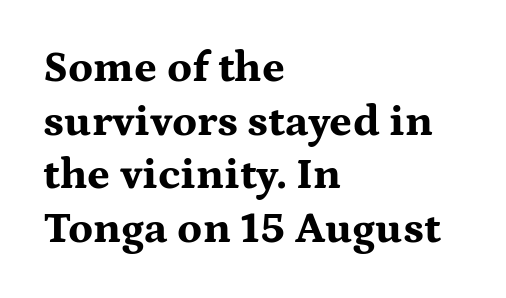
{"serif": "yes", "italic": "no", "bold": "yes", "weight": "bold", "width": "wide", "stroke_contrast": "medium", "x_height": "medium", "monospaced": "no", "underline": "no", "align": "left", "line_spacing_ratio": 1.22, "letter_spacing": "normal", "letter_spacing_em": 0.0, "glyph_px": 44}
